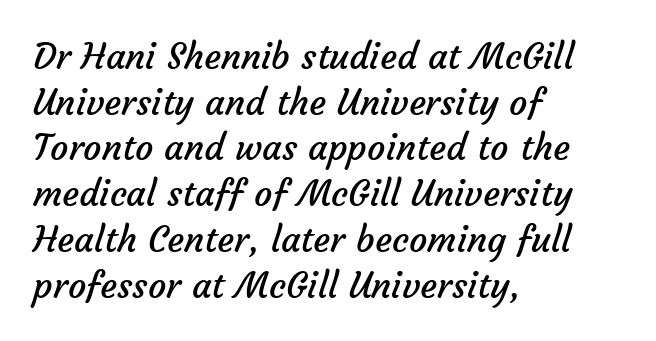
Caption: face not bold, strokes unweighted. The rendering anchors every line to the left-hand side. Words appear dense and cohesive because spacing is normal. Looks like regular typesetting: each glyph gets only the width it needs. The type family on display is of the sans-serif kind.
